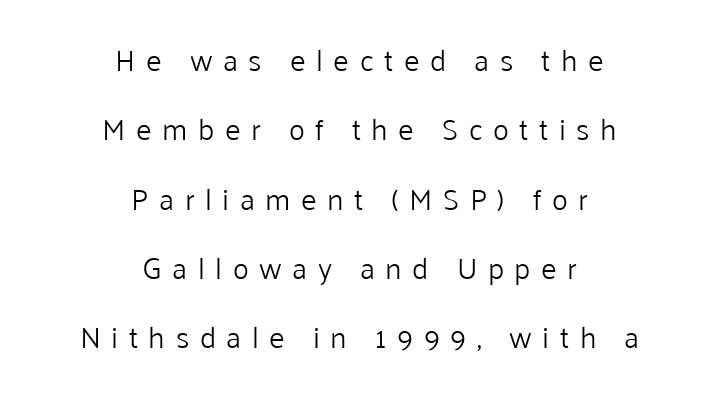
Q: Is the text bold? A: No.
Q: Is the text italic (slanted)? A: No, it is upright.
Q: Is the typeface a serif or a sans-serif typeface? A: Sans-serif.
Q: Is the text underlined? A: No.
Q: How is the paragraph aligned? A: Centered.
Q: Is the spacing between letters normal or unusually wide? A: Unusually wide.
Q: Is the spacing between lines tight, normal or loose? A: Loose.
Q: Width (condensed, normal, or wide)? A: Normal.
Q: Stroke contrast? A: Low.
Q: x-height? A: Medium.
Q: Monospaced? A: No.
